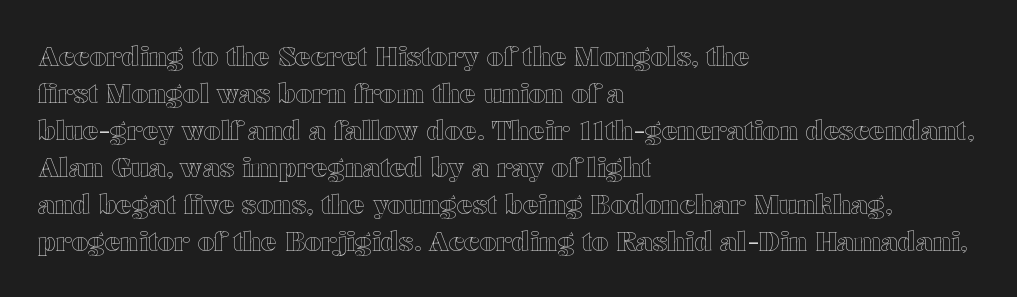
The image shows 26 px text type, upright; set left-aligned, normal line spacing (1.42x), normal letter spacing, not underlined.
